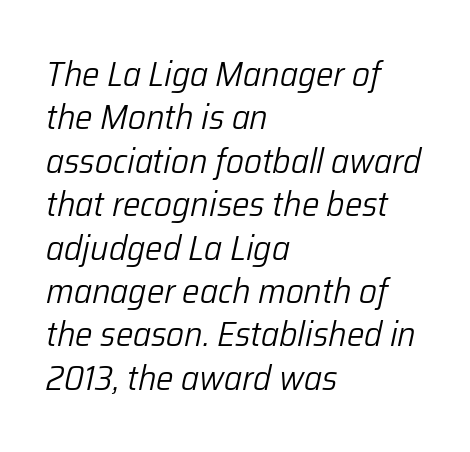
{"italic": "yes", "lean": "right", "slant_degrees": 12, "bold": "no", "weight": "light", "width": "normal", "stroke_contrast": "low", "x_height": "medium", "monospaced": "no", "underline": "no", "align": "left", "line_spacing_ratio": 1.24, "letter_spacing": "normal", "letter_spacing_em": 0.0, "glyph_px": 35}
